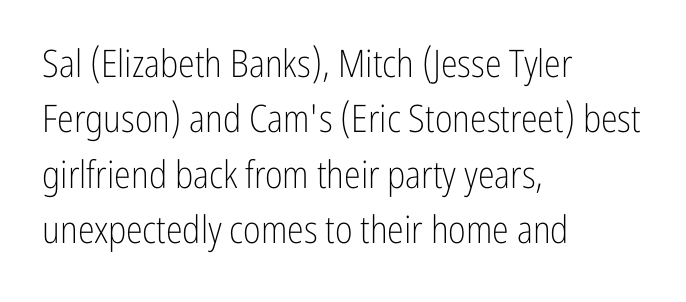
Q: Is the text bold? A: No.
Q: Is the text italic (slanted)? A: No, it is upright.
Q: Is the typeface a serif or a sans-serif typeface? A: Sans-serif.
Q: Is the text underlined? A: No.
Q: How is the paragraph aligned? A: Left-aligned.
Q: Is the spacing between letters normal or unusually wide? A: Normal.
Q: Is the spacing between lines tight, normal or loose? A: Normal.
Q: Width (condensed, normal, or wide)? A: Condensed.
Q: Stroke contrast? A: Low.
Q: x-height? A: Medium.
Q: Monospaced? A: No.
